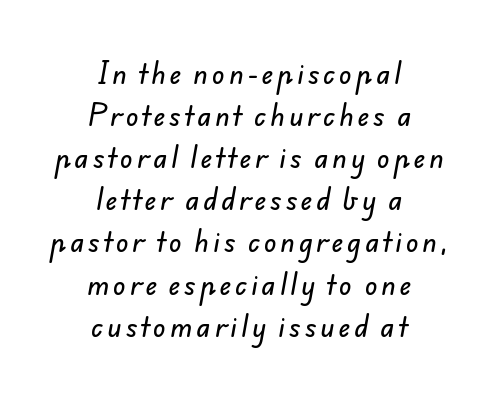
{"underline": "no", "align": "center", "line_spacing": "normal", "line_spacing_ratio": 1.62, "glyph_px": 26}
